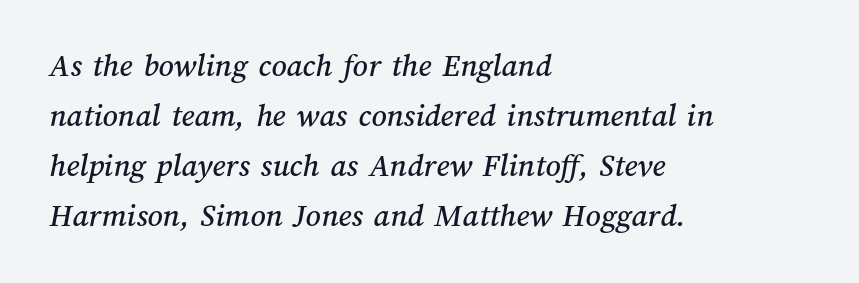
{"width": "normal", "stroke_contrast": "medium", "x_height": "medium", "monospaced": "no", "underline": "no", "align": "left", "line_spacing": "normal", "line_spacing_ratio": 1.52, "letter_spacing": "normal", "letter_spacing_em": 0.0, "glyph_px": 33}
